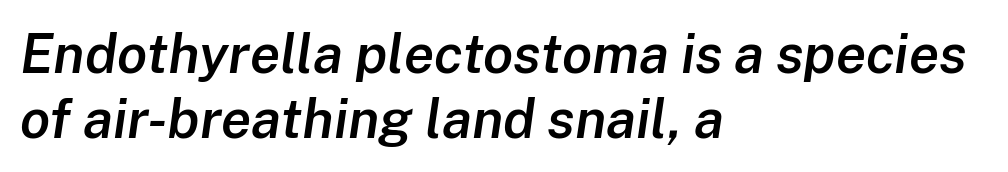
Q: Is the text bold? A: Semi-bold.
Q: Is the text italic (slanted)? A: Yes, it leans right by about 8 degrees.
Q: Is the text underlined? A: No.
Q: How is the paragraph aligned? A: Left-aligned.
Q: Is the spacing between letters normal or unusually wide? A: Normal.
Q: Width (condensed, normal, or wide)? A: Normal.
Q: Stroke contrast? A: Low.
Q: x-height? A: Medium.
Q: Monospaced? A: No.
